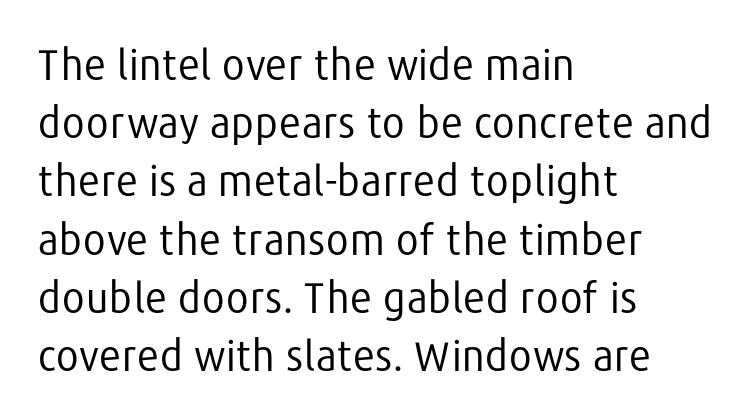
Q: Is the text bold? A: No.
Q: Is the text italic (slanted)? A: No, it is upright.
Q: Is the typeface a serif or a sans-serif typeface? A: Sans-serif.
Q: Is the text underlined? A: No.
Q: How is the paragraph aligned? A: Left-aligned.
Q: Is the spacing between letters normal or unusually wide? A: Normal.
Q: Is the spacing between lines tight, normal or loose? A: Normal.
Q: Width (condensed, normal, or wide)? A: Normal.
Q: Stroke contrast? A: Low.
Q: x-height? A: Medium.
Q: Monospaced? A: No.
